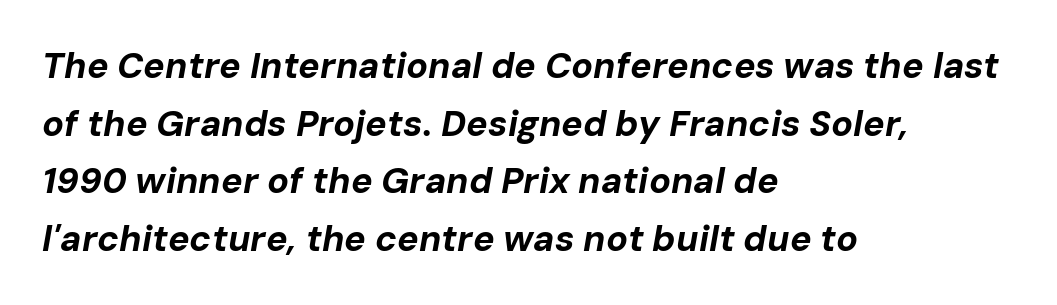
{"italic": "yes", "lean": "right", "slant_degrees": 10, "bold": "yes", "weight": "bold", "width": "normal", "stroke_contrast": "low", "x_height": "medium", "monospaced": "no", "underline": "no", "align": "left", "line_spacing": "normal", "line_spacing_ratio": 1.6, "letter_spacing": "normal", "letter_spacing_em": 0.0, "glyph_px": 36}
